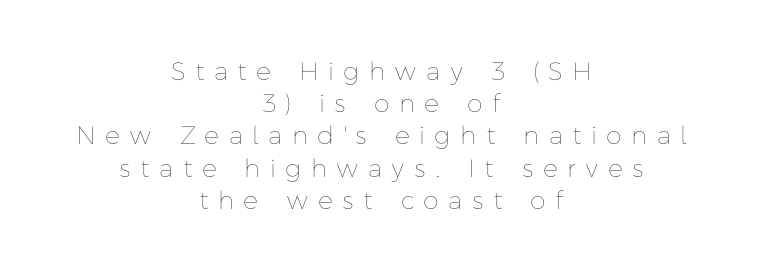
{"italic": "no", "bold": "no", "underline": "no", "align": "center", "line_spacing": "normal", "line_spacing_ratio": 1.29, "letter_spacing": "wide", "letter_spacing_em": 0.44, "glyph_px": 25}
